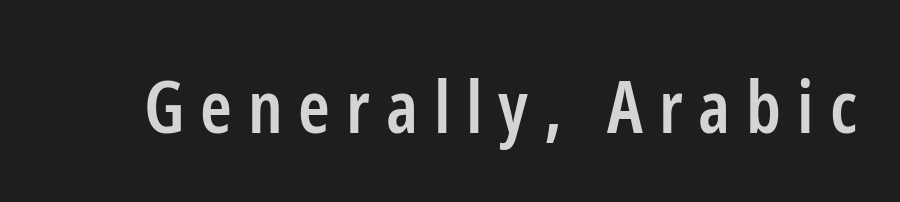
{"serif": "no", "italic": "no", "bold": "semi", "weight": "semibold", "width": "condensed", "stroke_contrast": "low", "x_height": "medium", "monospaced": "no", "underline": "no", "letter_spacing": "wide", "letter_spacing_em": 0.22, "glyph_px": 72}
